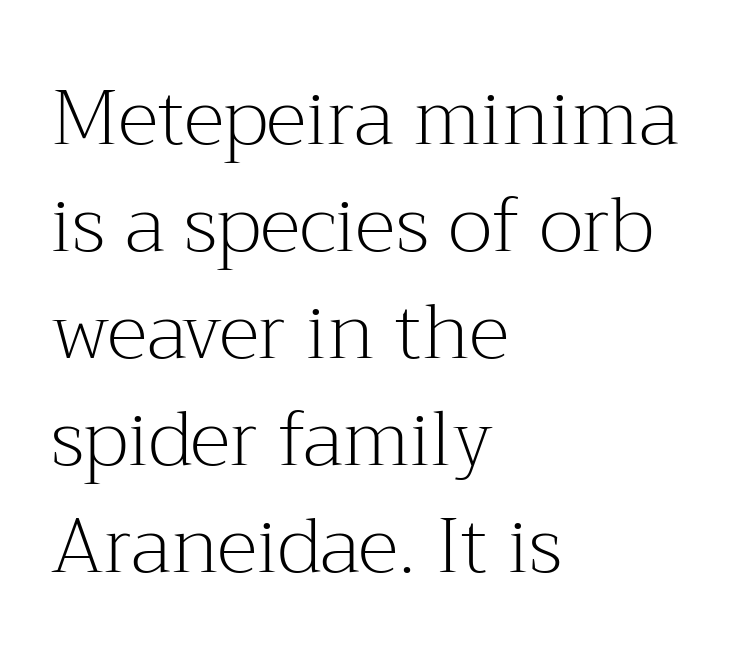
Q: Is the text bold? A: No.
Q: Is the text italic (slanted)? A: No, it is upright.
Q: Is the typeface a serif or a sans-serif typeface? A: Serif.
Q: Is the text underlined? A: No.
Q: How is the paragraph aligned? A: Left-aligned.
Q: Is the spacing between letters normal or unusually wide? A: Normal.
Q: Is the spacing between lines tight, normal or loose? A: Normal.
Q: Width (condensed, normal, or wide)? A: Normal.
Q: Stroke contrast? A: Medium.
Q: x-height? A: Medium.
Q: Monospaced? A: No.
